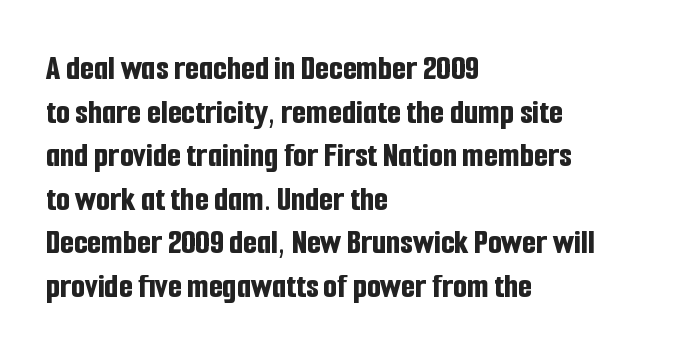
Q: Is the text bold? A: Yes.
Q: Is the text italic (slanted)? A: No, it is upright.
Q: Is the typeface a serif or a sans-serif typeface? A: Sans-serif.
Q: Is the text underlined? A: No.
Q: How is the paragraph aligned? A: Left-aligned.
Q: Is the spacing between letters normal or unusually wide? A: Normal.
Q: Width (condensed, normal, or wide)? A: Condensed.
Q: Stroke contrast? A: Low.
Q: x-height? A: Medium.
Q: Monospaced? A: No.
